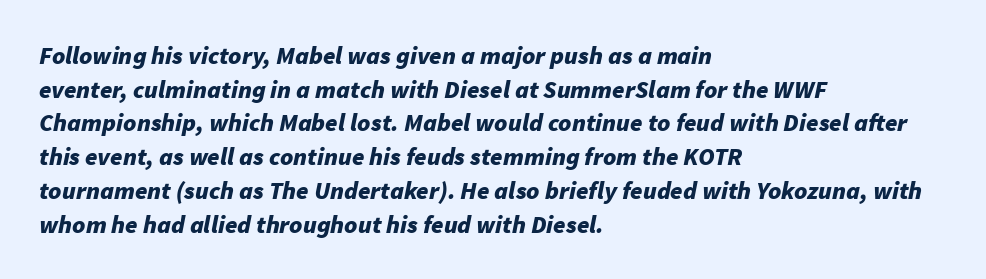
Q: Is the text bold? A: Yes.
Q: Is the text italic (slanted)? A: Yes, it leans right by about 11 degrees.
Q: Is the text underlined? A: No.
Q: How is the paragraph aligned? A: Left-aligned.
Q: Is the spacing between letters normal or unusually wide? A: Normal.
Q: Is the spacing between lines tight, normal or loose? A: Normal.
